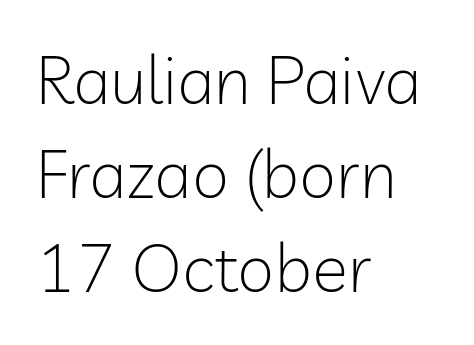
The image shows 67 px light sans-serif type, upright; set left-aligned, normal line spacing (1.4x), normal letter spacing, not underlined; low stroke contrast and a medium x-height.
